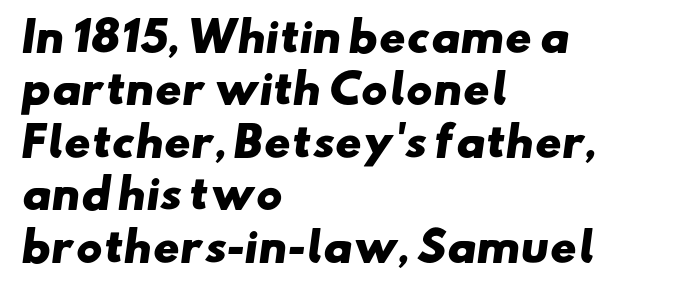
Spacing between characters is what you'd get straight out of the box. The passage shown is typeset with a sans-serif family. The zone under the glyphs is completely vacant. On the weight axis this lands at bold, roughly 700. A typesetter would call this leading conventional body-copy spacing.
